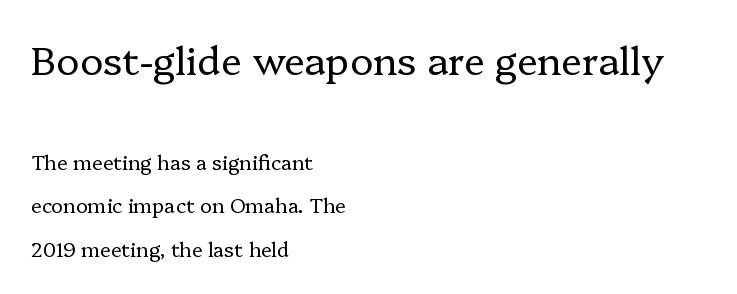
Do the letters lean? They stand straight. The foot of each line stays bare and open. Summary of weight: not heavy and not bold. Character widths vary here, with narrow letters taking less room than wide ones.
